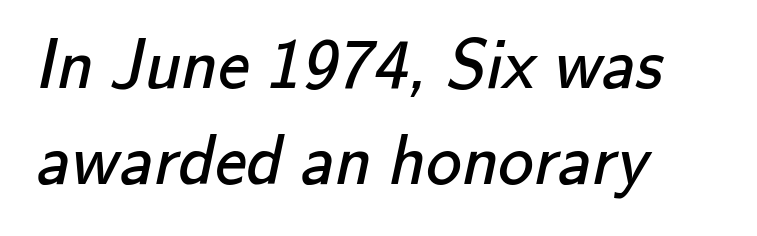
Honestly, the row spacing looks completely unremarkable. The cut favours lightness, reaching ordinary text weight at its darkest. The rag falls on the right side of this text block. You could not count columns in this text — the font is proportionally spaced. Nothing unusual about the tracking: characters are spaced as the font intends. This is sans-serif lettering, the kind often seen on screens and signage.
